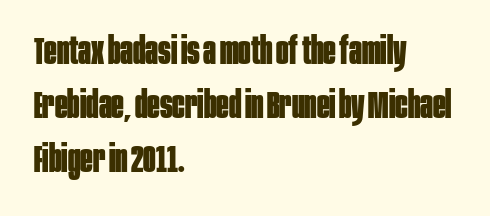
The image shows 37 px bold, condensed sans-serif type, upright; set left-aligned, normal line spacing (1.46x), normal letter spacing, not underlined; low stroke contrast and a large x-height.
